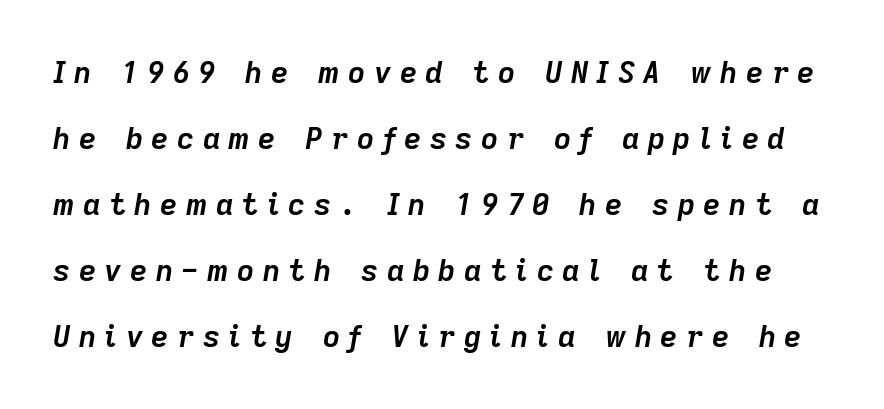
{"italic": "yes", "lean": "right", "slant_degrees": 9, "bold": "yes", "weight": "semibold", "width": "normal", "stroke_contrast": "low", "x_height": "medium", "monospaced": "no", "underline": "no", "line_spacing": "loose", "line_spacing_ratio": 2.2, "letter_spacing": "wide", "letter_spacing_em": 0.28, "glyph_px": 30}
